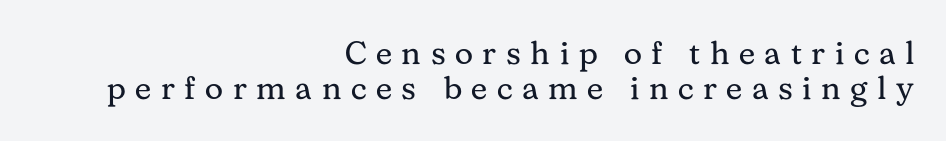
The image shows 32 px regular-weight serif type, upright; set right-aligned, tight line spacing (1.1x), unusually wide letter spacing (+0.3 em), not underlined; medium stroke contrast and a medium x-height.
